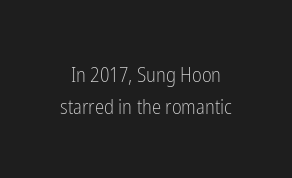
Q: Is the text bold? A: No.
Q: Is the text italic (slanted)? A: No, it is upright.
Q: Is the text underlined? A: No.
Q: Is the spacing between letters normal or unusually wide? A: Normal.
Q: Is the spacing between lines tight, normal or loose? A: Normal.
